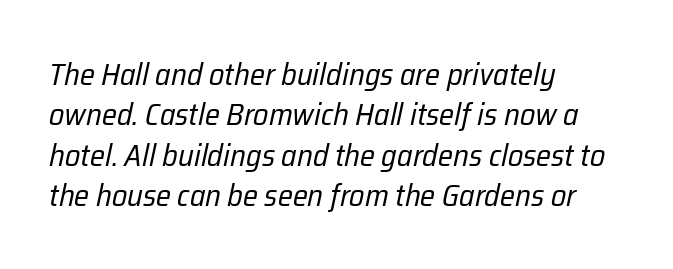
{"italic": "yes", "lean": "right", "slant_degrees": 12, "bold": "no", "weight": "regular", "width": "condensed", "stroke_contrast": "low", "x_height": "medium", "monospaced": "no", "underline": "no", "align": "left", "line_spacing": "normal", "line_spacing_ratio": 1.3, "letter_spacing": "normal", "letter_spacing_em": 0.0, "glyph_px": 31}
